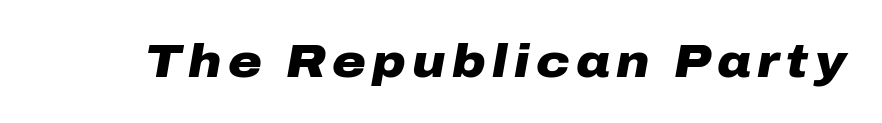
Q: Is the text bold? A: Yes.
Q: Is the text italic (slanted)? A: Yes, it leans right by about 10 degrees.
Q: Is the text underlined? A: No.
Q: Width (condensed, normal, or wide)? A: Wide.
Q: Stroke contrast? A: Low.
Q: x-height? A: Medium.
Q: Monospaced? A: No.
